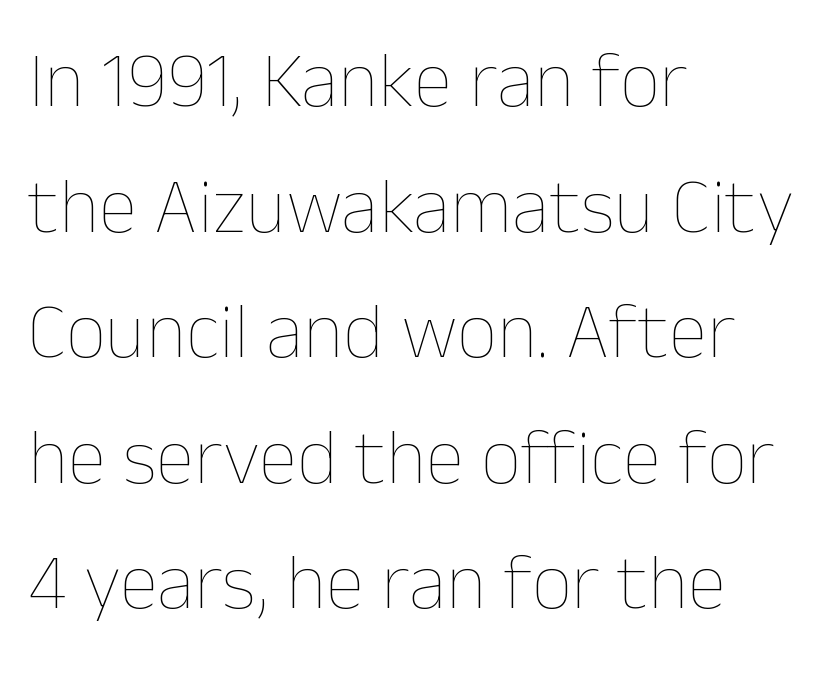
The image shows 79 px thin type, upright; set left-aligned, normal line spacing (1.59x), normal letter spacing, not underlined; low stroke contrast and a medium x-height.
